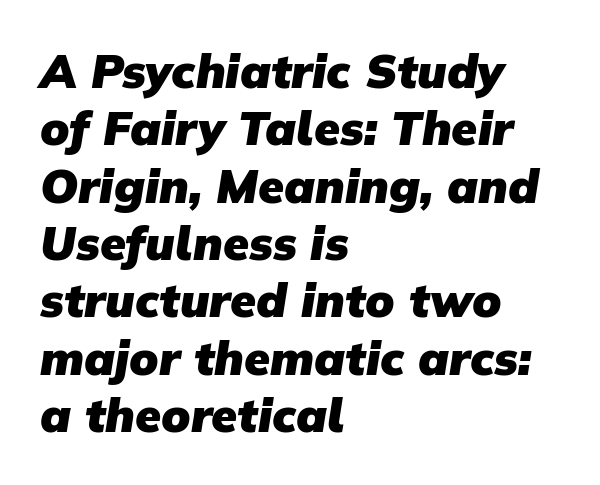
The image shows 47 px heavy sans-serif type; set left-aligned, line spacing 1.22x, normal letter spacing, not underlined; low stroke contrast and a medium x-height.
